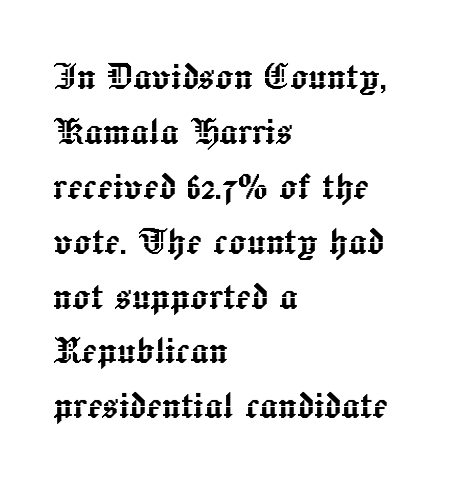
The image shows 45 px text type, upright; set left-aligned, line spacing 1.22x, normal letter spacing, not underlined; a medium x-height.
